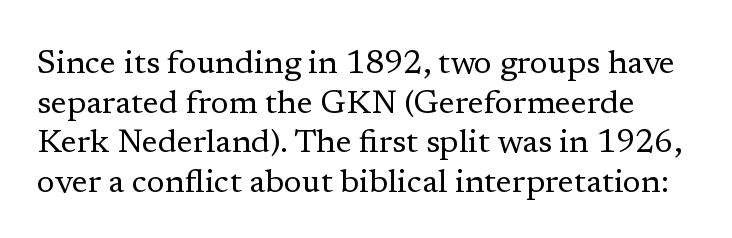
These lines are composed in type with serifs. The axis of the letterforms is exactly vertical. Do the characters align in a grid? No, the font is proportional. The typesetting does not lean heavy: it is not bold.
